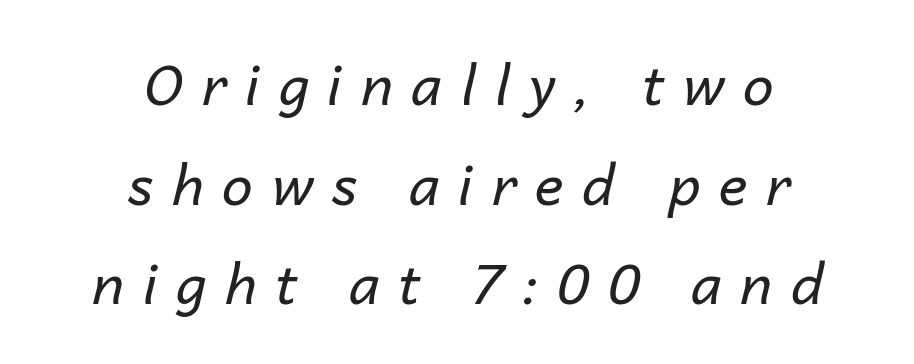
The image shows 55 px regular-weight type, italic (leaning right); set centered, line spacing 1.81x, unusually wide letter spacing (+0.34 em), not underlined; low stroke contrast and a medium x-height.
